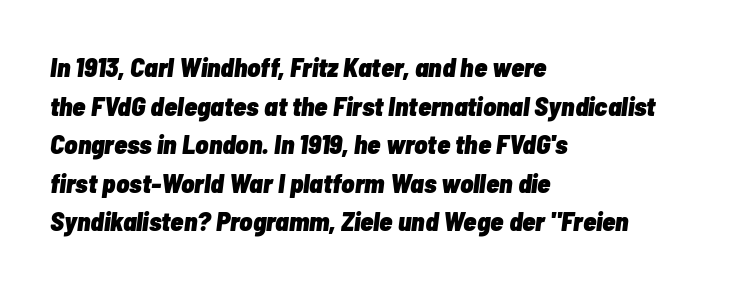
The rendering uses a bold face; every stroke is thick and dark. In terms of leading, this rendering sits right in the middle. The rag falls on the right side of this text block. Has an underline been added? It has not. Would a proofreader flag this as italicized? Yes.
